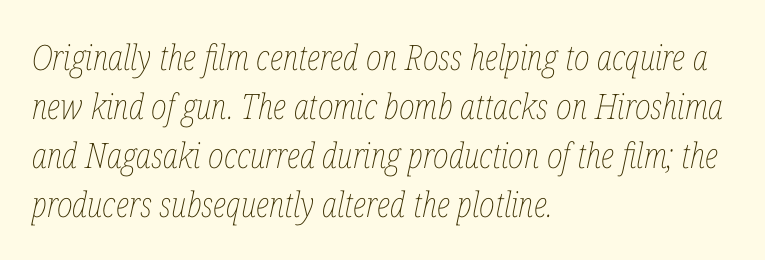
The image shows 35 px thin, condensed type, italic (leaning right); set left-aligned, normal line spacing (1.4x), normal letter spacing, not underlined; low stroke contrast and a medium x-height.
